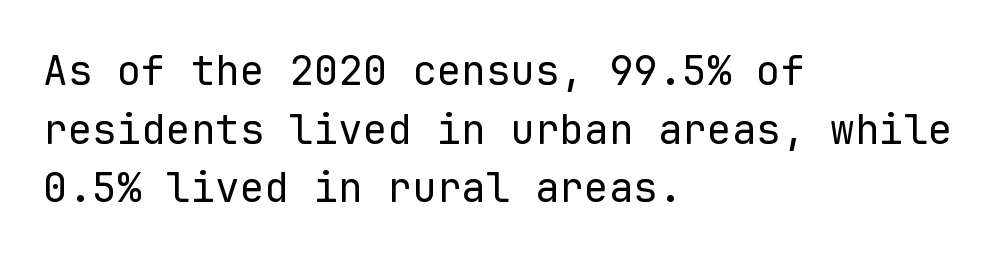
Q: Is the text bold? A: No.
Q: Is the text italic (slanted)? A: No, it is upright.
Q: Is the typeface a serif or a sans-serif typeface? A: Sans-serif.
Q: Is the text underlined? A: No.
Q: How is the paragraph aligned? A: Left-aligned.
Q: Is the spacing between letters normal or unusually wide? A: Normal.
Q: Is the spacing between lines tight, normal or loose? A: Normal.
Q: Width (condensed, normal, or wide)? A: Normal.
Q: Stroke contrast? A: Low.
Q: x-height? A: Medium.
Q: Monospaced? A: Yes.
